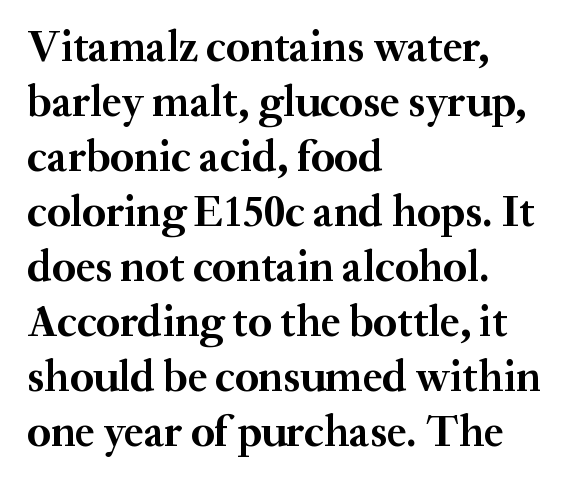
Q: Is the text bold? A: Yes.
Q: Is the text italic (slanted)? A: No, it is upright.
Q: Is the typeface a serif or a sans-serif typeface? A: Serif.
Q: Is the text underlined? A: No.
Q: How is the paragraph aligned? A: Left-aligned.
Q: Is the spacing between letters normal or unusually wide? A: Normal.
Q: Is the spacing between lines tight, normal or loose? A: Normal.
Q: Width (condensed, normal, or wide)? A: Normal.
Q: Stroke contrast? A: Medium.
Q: x-height? A: Small.
Q: Monospaced? A: No.
